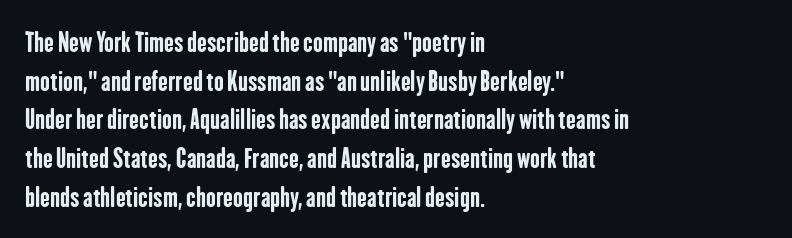
Q: Is the text bold? A: Yes.
Q: Is the text italic (slanted)? A: No, it is upright.
Q: Is the text underlined? A: No.
Q: How is the paragraph aligned? A: Left-aligned.
Q: Is the spacing between letters normal or unusually wide? A: Normal.
Q: Is the spacing between lines tight, normal or loose? A: Normal.
